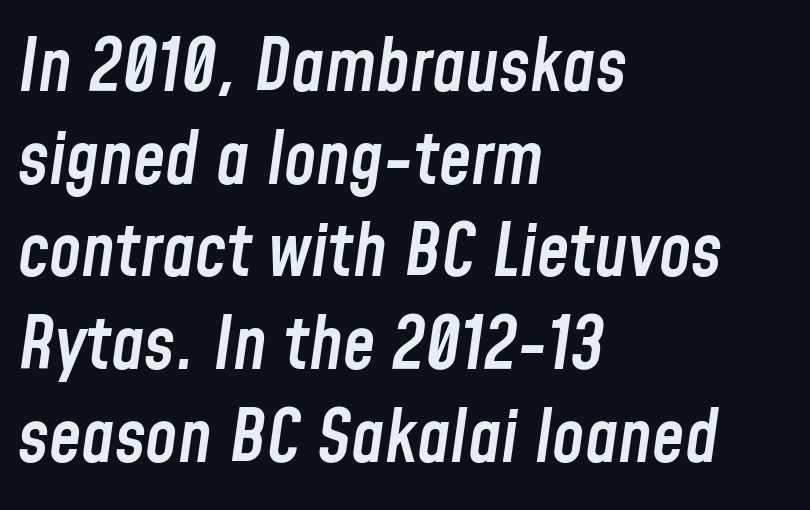
It's the slanting kind of type. Emphasis by weight is partial: semibold. Here the designer chose a conventional face with non-uniform glyph widths. Glyph-to-glyph distance matches everyday printed text. The rag falls on the right side of this text block. Beneath every word, the page is bare.
